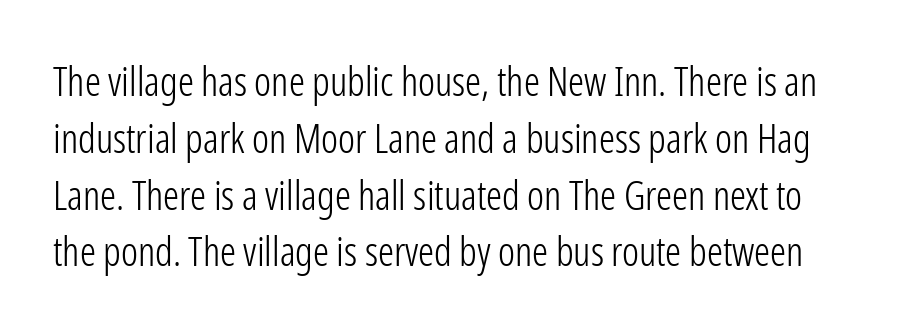
{"serif": "no", "italic": "no", "bold": "no", "weight": "light", "width": "condensed", "stroke_contrast": "low", "x_height": "medium", "monospaced": "no", "underline": "no", "line_spacing": "normal", "line_spacing_ratio": 1.42, "letter_spacing": "normal", "letter_spacing_em": 0.0, "glyph_px": 40}
